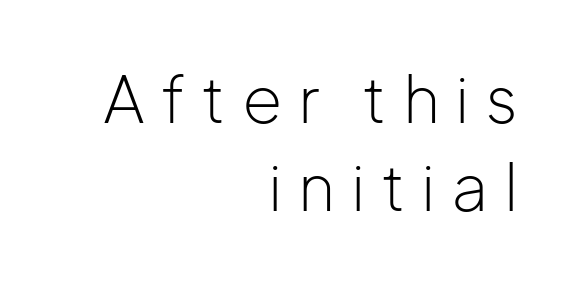
A roman cut, with each character standing at attention. Quick note: underline off. Heft: none added — not bold. Layout note: lines flush right. Varying glyph widths throughout — classic text-font behaviour.
